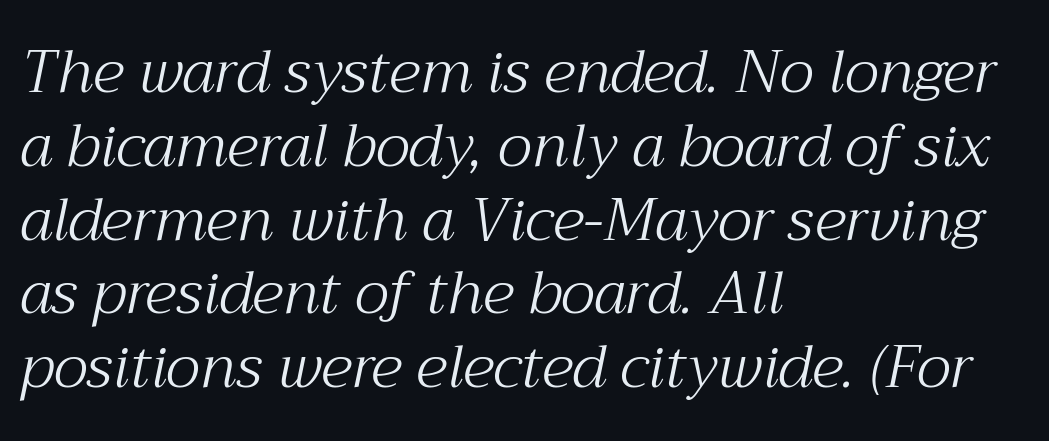
{"serif": "yes", "italic": "yes", "lean": "right", "slant_degrees": 12, "bold": "no", "weight": "light", "width": "normal", "stroke_contrast": "medium", "x_height": "medium", "monospaced": "no", "underline": "no", "align": "left", "line_spacing_ratio": 1.23, "letter_spacing": "normal", "letter_spacing_em": 0.0, "glyph_px": 60}
